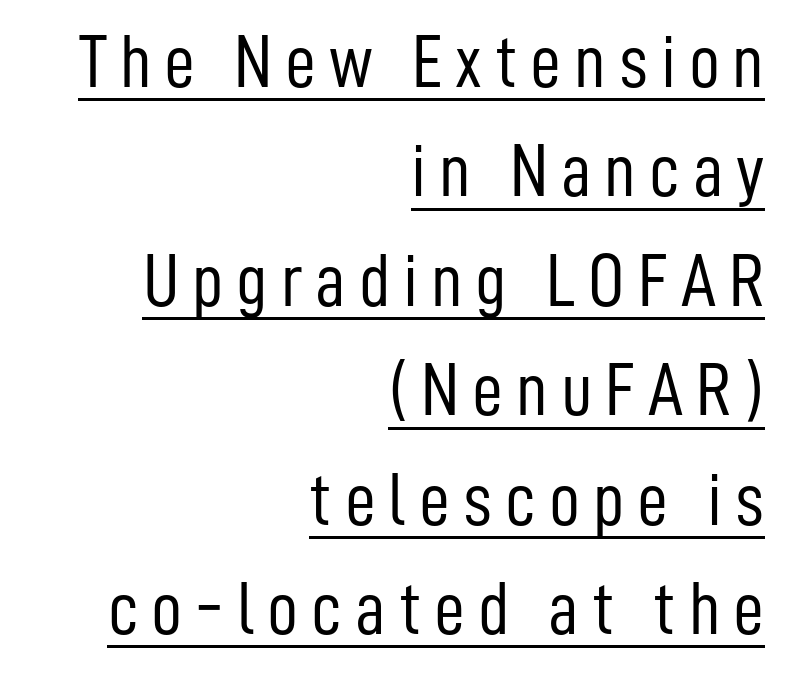
Q: Is the text bold? A: No.
Q: Is the text italic (slanted)? A: No, it is upright.
Q: Is the typeface a serif or a sans-serif typeface? A: Sans-serif.
Q: Is the text underlined? A: Yes.
Q: How is the paragraph aligned? A: Right-aligned.
Q: Is the spacing between lines tight, normal or loose? A: Normal.
Q: Width (condensed, normal, or wide)? A: Condensed.
Q: Stroke contrast? A: Low.
Q: x-height? A: Medium.
Q: Monospaced? A: No.
